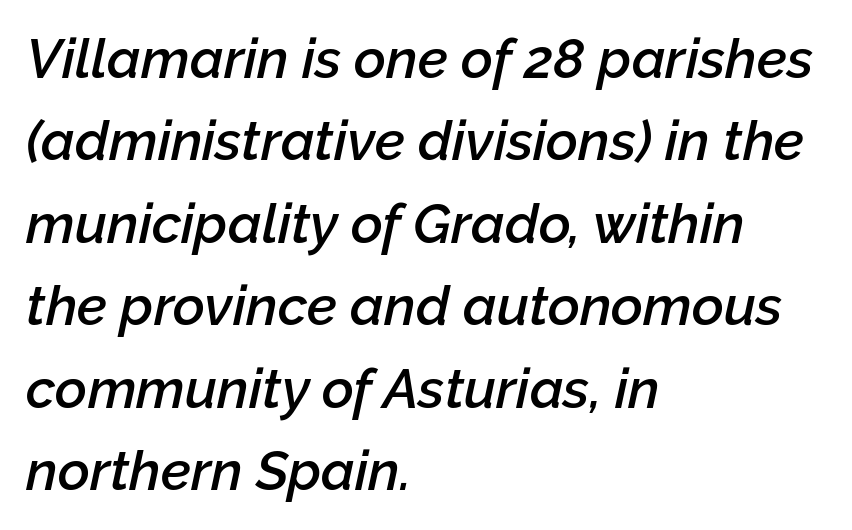
Q: Is the text bold? A: Semi-bold.
Q: Is the text italic (slanted)? A: Yes, it leans right by about 12 degrees.
Q: Is the text underlined? A: No.
Q: How is the paragraph aligned? A: Left-aligned.
Q: Is the spacing between letters normal or unusually wide? A: Normal.
Q: Is the spacing between lines tight, normal or loose? A: Normal.
Q: Width (condensed, normal, or wide)? A: Normal.
Q: Stroke contrast? A: Low.
Q: x-height? A: Medium.
Q: Monospaced? A: No.
